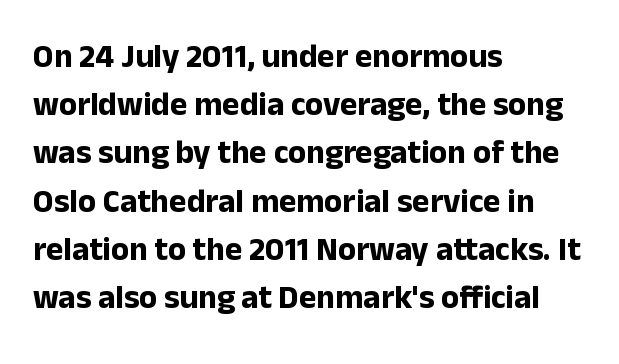
Q: Is the text bold? A: Yes.
Q: Is the text italic (slanted)? A: No, it is upright.
Q: Is the typeface a serif or a sans-serif typeface? A: Sans-serif.
Q: Is the text underlined? A: No.
Q: How is the paragraph aligned? A: Left-aligned.
Q: Is the spacing between letters normal or unusually wide? A: Normal.
Q: Is the spacing between lines tight, normal or loose? A: Normal.
Q: Width (condensed, normal, or wide)? A: Normal.
Q: Stroke contrast? A: Low.
Q: x-height? A: Medium.
Q: Monospaced? A: No.
